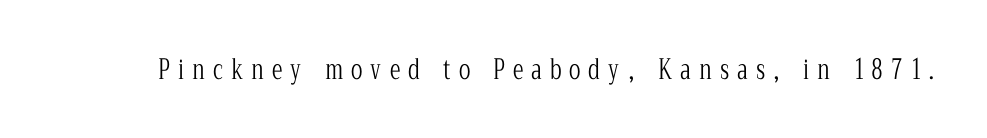
The image shows 27 px text type, upright; set unusually wide letter spacing (+0.3 em), not underlined.
